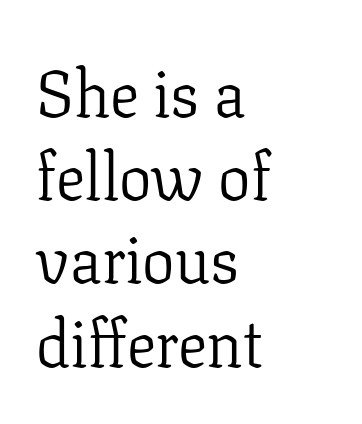
The image shows 65 px light serif type, upright; set left-aligned, normal line spacing (1.28x), normal letter spacing, not underlined; low stroke contrast and a medium x-height.
